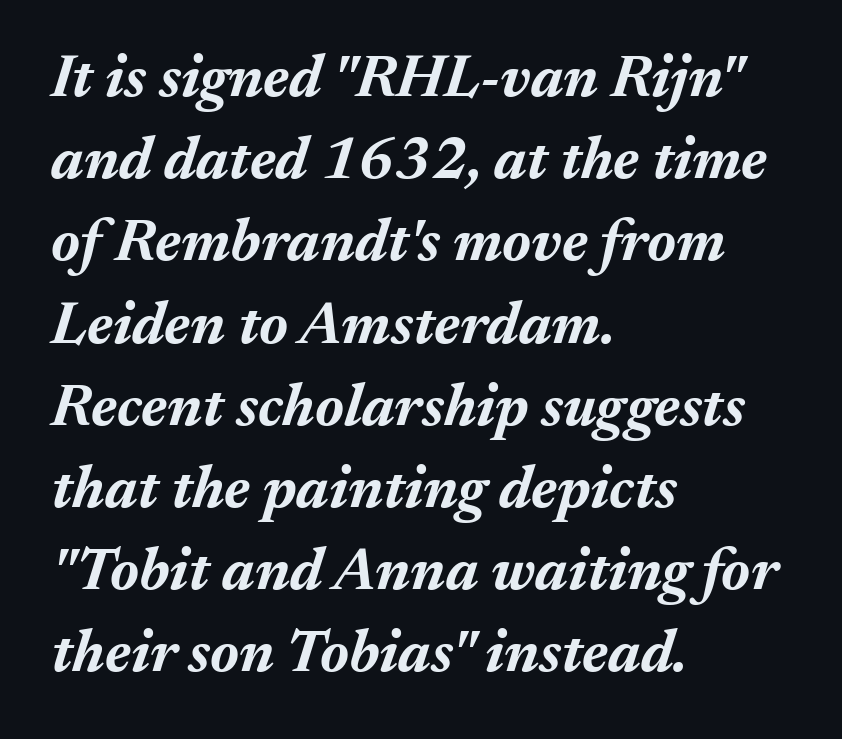
{"italic": "yes", "lean": "right", "slant_degrees": 17, "bold": "yes", "weight": "bold", "width": "normal", "stroke_contrast": "medium", "x_height": "medium", "monospaced": "no", "underline": "no", "align": "left", "line_spacing": "normal", "line_spacing_ratio": 1.37, "letter_spacing": "normal", "letter_spacing_em": 0.0, "glyph_px": 60}
